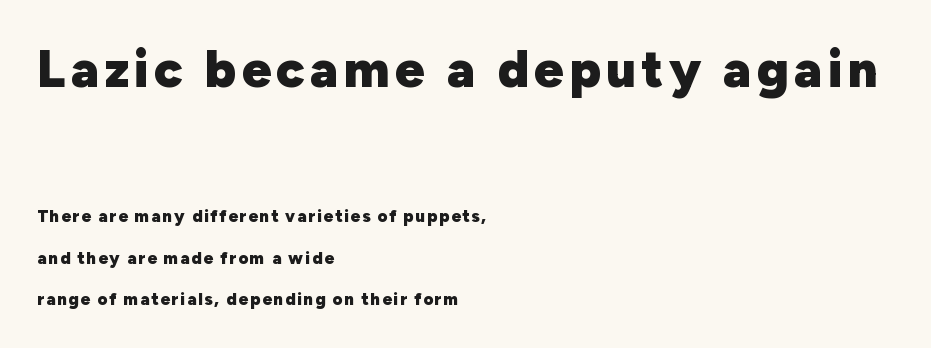
Check the space under the baseline: it is left empty. Between these two stacked blocks, the higher one wins on size. A great deal of white space separates one row of letters from the next. Weight: bold. Do the characters align in a grid? No, the font is proportional. Upright lettering throughout.
